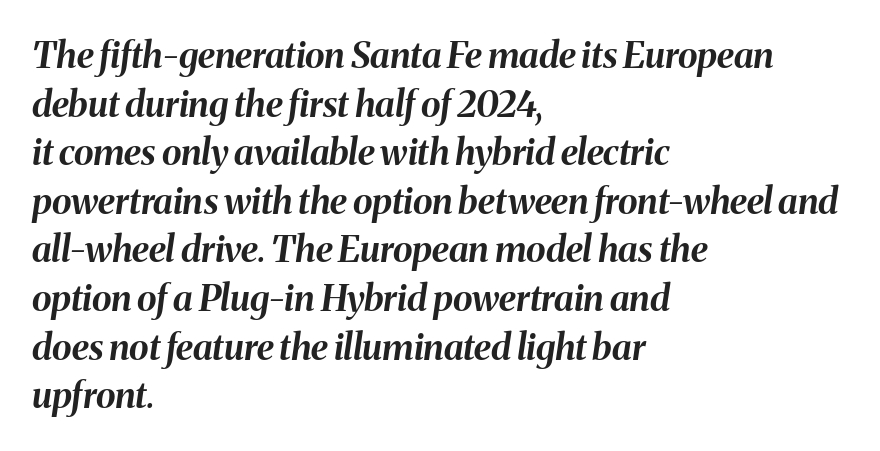
The image shows 36 px bold type, italic (leaning right); set left-aligned, normal line spacing (1.35x), normal letter spacing, not underlined; medium stroke contrast and a medium x-height.
